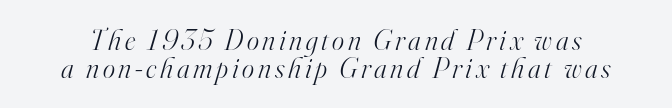
Q: Is the text bold? A: No.
Q: Is the text italic (slanted)? A: Yes, it leans right by about 16 degrees.
Q: Is the typeface a serif or a sans-serif typeface? A: Serif.
Q: Is the text underlined? A: No.
Q: Is the spacing between lines tight, normal or loose? A: Tight.
Q: Width (condensed, normal, or wide)? A: Normal.
Q: Stroke contrast? A: High.
Q: x-height? A: Small.
Q: Monospaced? A: No.
